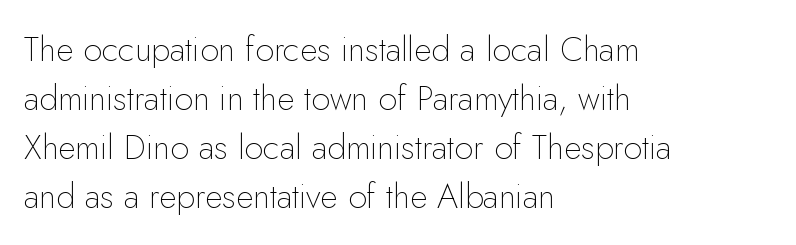
Q: Is the text bold? A: No.
Q: Is the text italic (slanted)? A: No, it is upright.
Q: Is the typeface a serif or a sans-serif typeface? A: Sans-serif.
Q: Is the text underlined? A: No.
Q: How is the paragraph aligned? A: Left-aligned.
Q: Is the spacing between letters normal or unusually wide? A: Normal.
Q: Is the spacing between lines tight, normal or loose? A: Normal.
Q: Width (condensed, normal, or wide)? A: Normal.
Q: Stroke contrast? A: Low.
Q: x-height? A: Small.
Q: Monospaced? A: No.
